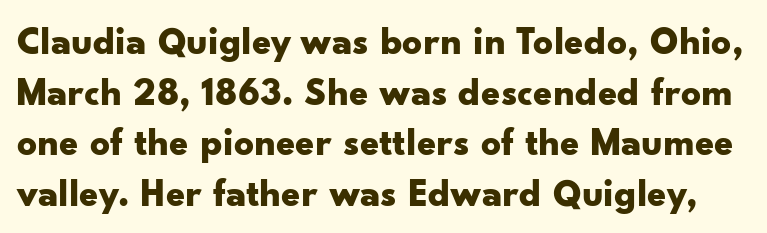
The image shows 39 px bold, wide sans-serif type, upright; set normal line spacing (1.3x), normal letter spacing, not underlined; low stroke contrast and a small x-height.
